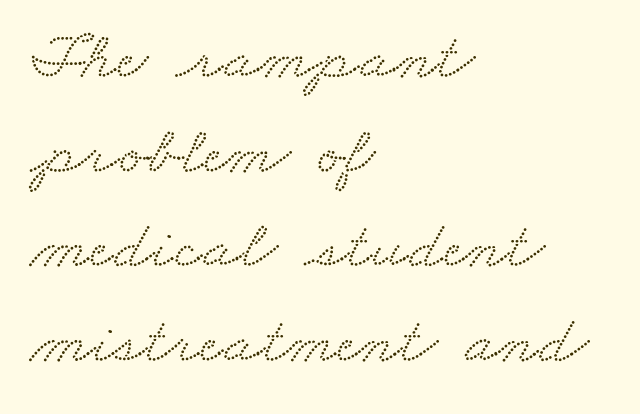
These lines stack with their left ends in a neat column. Only glyphs here, with clear space below each row. Varying glyph widths throughout — classic text-font behaviour. The designer left line spacing at the default.
